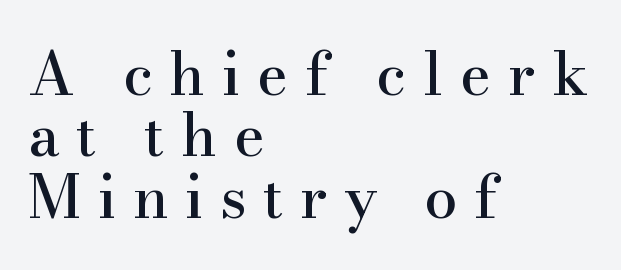
Q: Is the text italic (slanted)? A: No, it is upright.
Q: Is the typeface a serif or a sans-serif typeface? A: Serif.
Q: Is the text underlined? A: No.
Q: How is the paragraph aligned? A: Left-aligned.
Q: Is the spacing between letters normal or unusually wide? A: Unusually wide.
Q: Is the spacing between lines tight, normal or loose? A: Tight.
Q: Width (condensed, normal, or wide)? A: Normal.
Q: Stroke contrast? A: High.
Q: x-height? A: Small.
Q: Monospaced? A: No.
